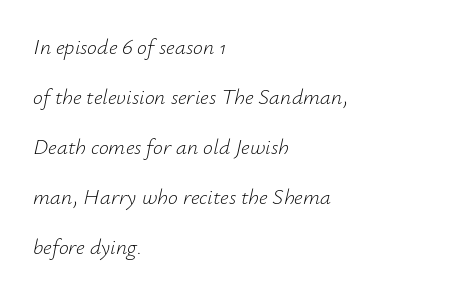
Q: Is the text bold? A: No.
Q: Is the text italic (slanted)? A: Yes, it leans right by about 12 degrees.
Q: Is the text underlined? A: No.
Q: How is the paragraph aligned? A: Left-aligned.
Q: Is the spacing between letters normal or unusually wide? A: Normal.
Q: Is the spacing between lines tight, normal or loose? A: Loose.
